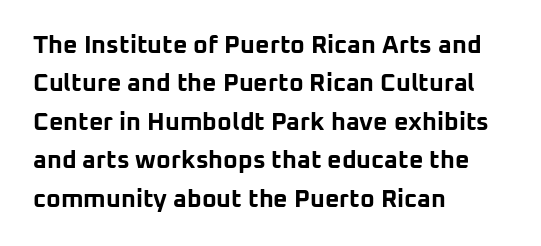
The image shows 25 px bold type, upright; set left-aligned, normal line spacing (1.54x), normal letter spacing, not underlined.
